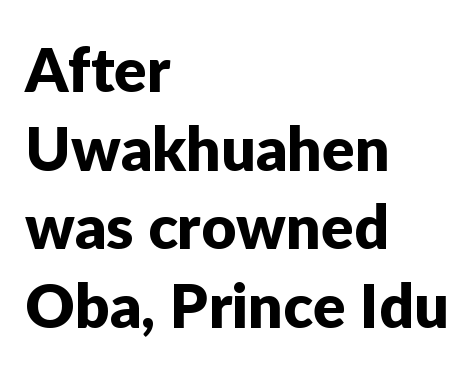
Letter spacing: default. Baseline-to-baseline distance is the conventional proportion of letter height. The lines in this sample share a left origin and differ only in where they stop. Is this a fixed-width face? No — the glyphs have proportional, varying widths. Typographically, this falls in the sans-serif category.
